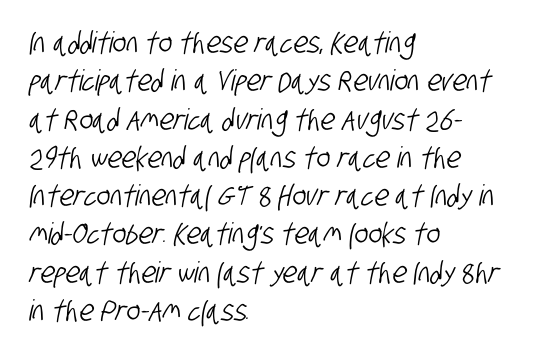
Q: Is the typeface a serif or a sans-serif typeface? A: Sans-serif.
Q: Is the text underlined? A: No.
Q: How is the paragraph aligned? A: Left-aligned.
Q: Is the spacing between letters normal or unusually wide? A: Normal.
Q: Is the spacing between lines tight, normal or loose? A: Normal.
Q: Width (condensed, normal, or wide)? A: Condensed.
Q: Stroke contrast? A: Low.
Q: x-height? A: Large.
Q: Monospaced? A: No.
